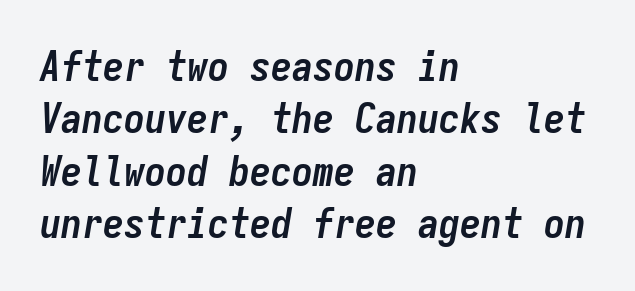
The image shows 42 px semibold, condensed type, italic (leaning right), monospaced; set left-aligned, normal line spacing (1.25x), normal letter spacing, not underlined; low stroke contrast and a medium x-height.
